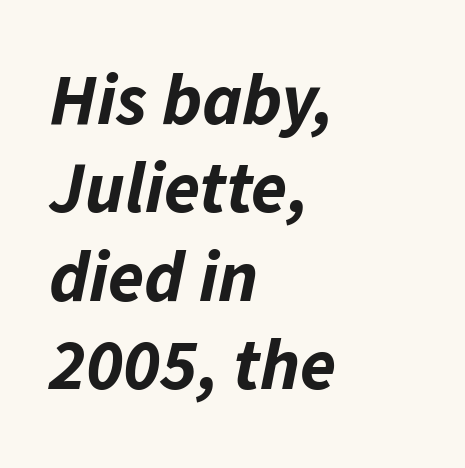
Alignment: flush left. The letters sit at their default tracking, neither squeezed nor spread. The letters are slanted; this is an italic face. You could not count columns in this text — the font is proportionally spaced.
